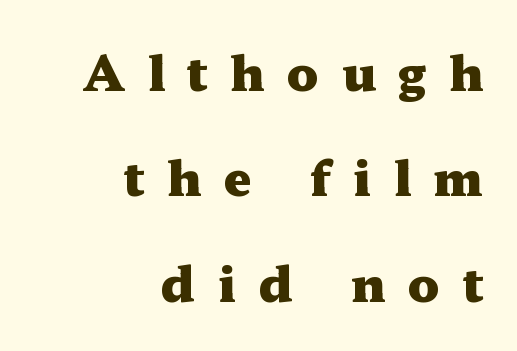
Q: Is the text bold? A: Yes.
Q: Is the text italic (slanted)? A: No, it is upright.
Q: Is the typeface a serif or a sans-serif typeface? A: Serif.
Q: Is the text underlined? A: No.
Q: How is the paragraph aligned? A: Right-aligned.
Q: Is the spacing between letters normal or unusually wide? A: Unusually wide.
Q: Is the spacing between lines tight, normal or loose? A: Loose.
Q: Width (condensed, normal, or wide)? A: Wide.
Q: Stroke contrast? A: Medium.
Q: x-height? A: Medium.
Q: Monospaced? A: No.
